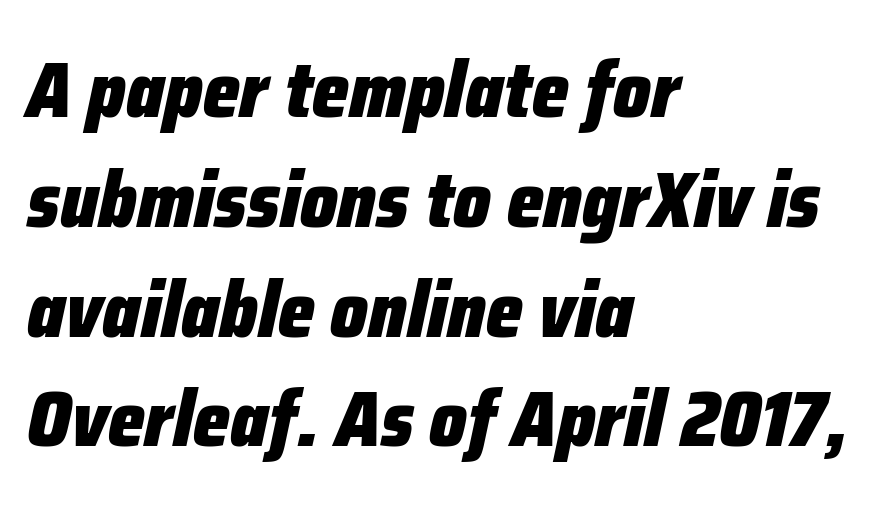
Q: Is the text bold? A: Yes.
Q: Is the text italic (slanted)? A: Yes, it leans right by about 12 degrees.
Q: Is the text underlined? A: No.
Q: How is the paragraph aligned? A: Left-aligned.
Q: Is the spacing between letters normal or unusually wide? A: Normal.
Q: Is the spacing between lines tight, normal or loose? A: Normal.
Q: Width (condensed, normal, or wide)? A: Condensed.
Q: Stroke contrast? A: Low.
Q: x-height? A: Medium.
Q: Monospaced? A: No.
